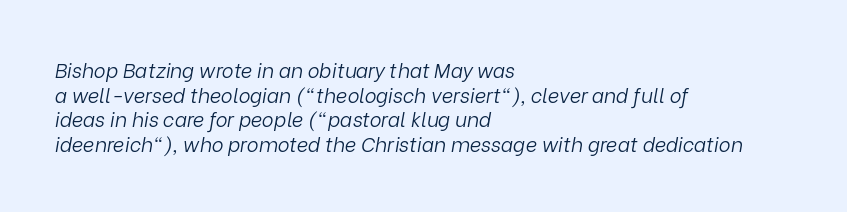
Q: Is the text bold? A: No.
Q: Is the text italic (slanted)? A: Yes, it leans right by about 9 degrees.
Q: Is the text underlined? A: No.
Q: How is the paragraph aligned? A: Left-aligned.
Q: Is the spacing between letters normal or unusually wide? A: Normal.
